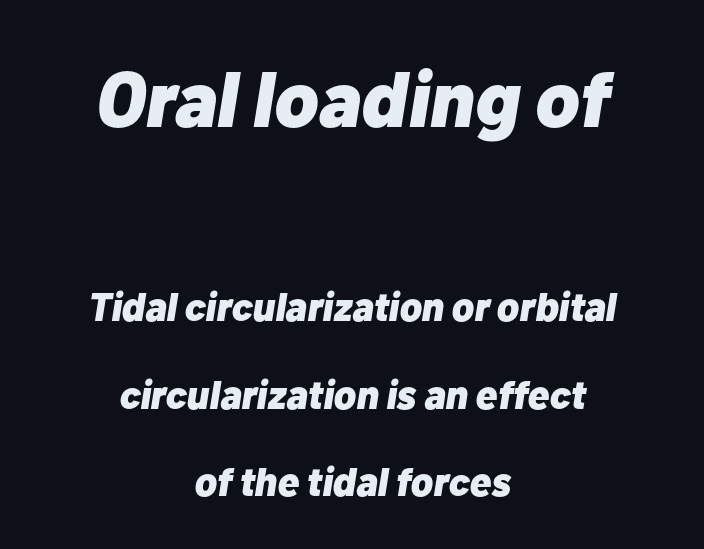
Q: Is the text bold? A: Yes.
Q: Is the text italic (slanted)? A: Yes, it leans right by about 10 degrees.
Q: Is the text underlined? A: No.
Q: How is the paragraph aligned? A: Centered.
Q: Is the spacing between letters normal or unusually wide? A: Normal.
Q: Is the spacing between lines tight, normal or loose? A: Loose.
Q: Which block of text is set in a larger size, the first (top) or the second (bottom)? A: The first (top) one.
Q: Width (condensed, normal, or wide)? A: Normal.
Q: Stroke contrast? A: Low.
Q: x-height? A: Medium.
Q: Monospaced? A: No.
